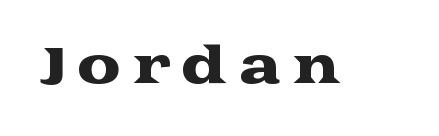
Q: Is the text italic (slanted)? A: No, it is upright.
Q: Is the typeface a serif or a sans-serif typeface? A: Serif.
Q: Is the text underlined? A: No.
Q: Is the spacing between letters normal or unusually wide? A: Unusually wide.
Q: Width (condensed, normal, or wide)? A: Wide.
Q: Stroke contrast? A: Medium.
Q: x-height? A: Medium.
Q: Monospaced? A: No.
